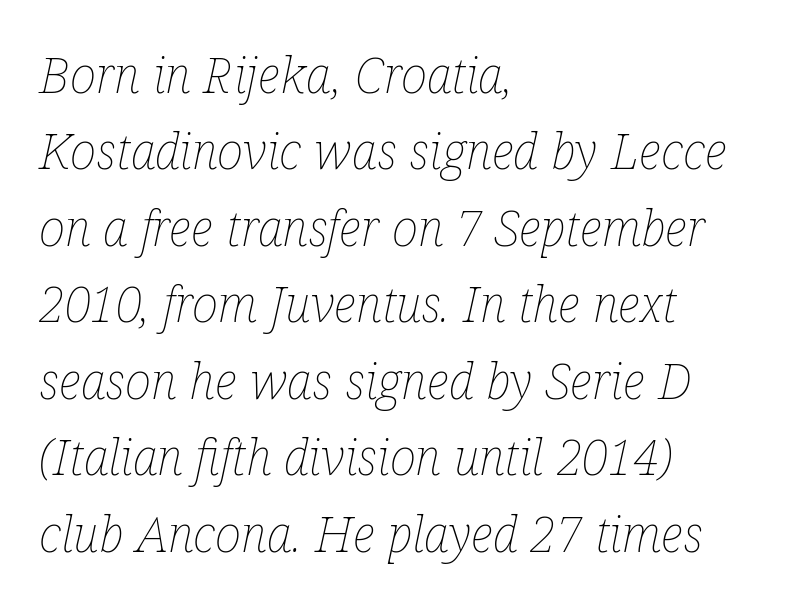
{"italic": "yes", "lean": "right", "slant_degrees": 12, "bold": "no", "weight": "thin", "width": "condensed", "stroke_contrast": "low", "x_height": "medium", "monospaced": "no", "underline": "no", "align": "left", "line_spacing": "normal", "line_spacing_ratio": 1.53, "letter_spacing": "normal", "letter_spacing_em": 0.0, "glyph_px": 50}
